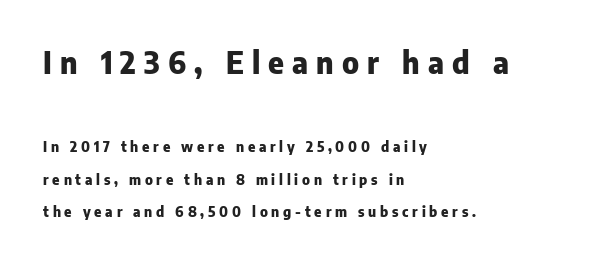
Q: Is the text bold? A: Yes.
Q: Is the text italic (slanted)? A: No, it is upright.
Q: Is the typeface a serif or a sans-serif typeface? A: Sans-serif.
Q: Is the text underlined? A: No.
Q: How is the paragraph aligned? A: Left-aligned.
Q: Is the spacing between letters normal or unusually wide? A: Unusually wide.
Q: Is the spacing between lines tight, normal or loose? A: Loose.
Q: Which block of text is set in a larger size, the first (top) or the second (bottom)? A: The first (top) one.
Q: Width (condensed, normal, or wide)? A: Normal.
Q: Stroke contrast? A: Low.
Q: x-height? A: Medium.
Q: Monospaced? A: No.
